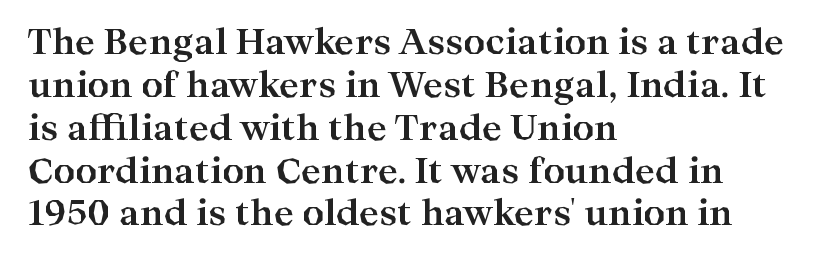
Proportional: the letters do not fall into vertical columns. Letters rest on an invisible, unmarked baseline. Visually the block forms a straight wall on the left and a jagged coastline on the right. This is roman type, the default non-slanted kind. Does the weight exceed regular? Yes, all the way to bold. The rendering uses a moderate line-height, typical for paragraphs.
